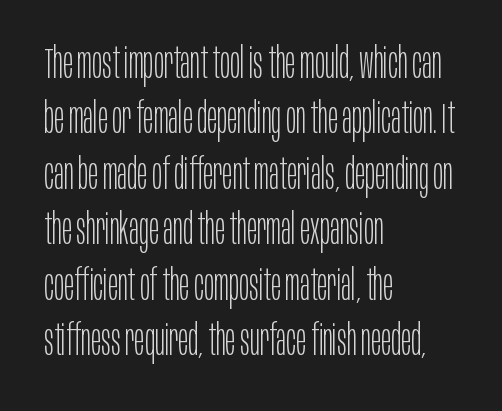
Q: Is the text bold? A: No.
Q: Is the text italic (slanted)? A: No, it is upright.
Q: Is the typeface a serif or a sans-serif typeface? A: Sans-serif.
Q: Is the text underlined? A: No.
Q: How is the paragraph aligned? A: Left-aligned.
Q: Is the spacing between letters normal or unusually wide? A: Normal.
Q: Is the spacing between lines tight, normal or loose? A: Normal.
Q: Width (condensed, normal, or wide)? A: Condensed.
Q: Stroke contrast? A: Low.
Q: x-height? A: Large.
Q: Monospaced? A: No.
